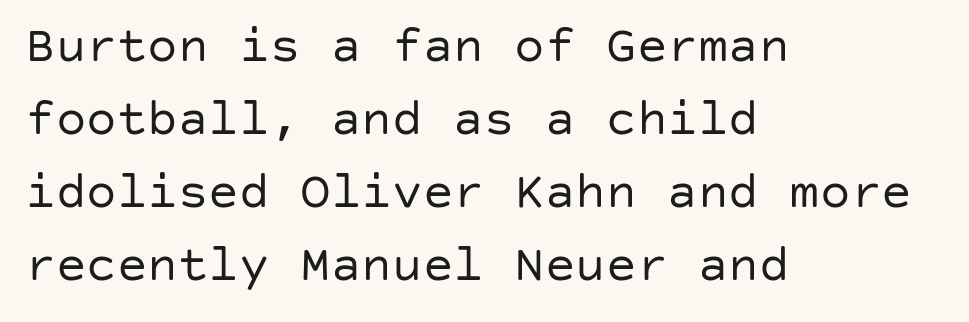
If you measured baseline to baseline, you'd find a middling distance. The cut favours lightness, reaching ordinary text weight at its darkest. Caption: multi-line text, flush left, ragged right. The lettering holds an erect, upright posture throughout. Inter-character spacing is left at the font's built-in metrics. The area under the type is left untouched.
